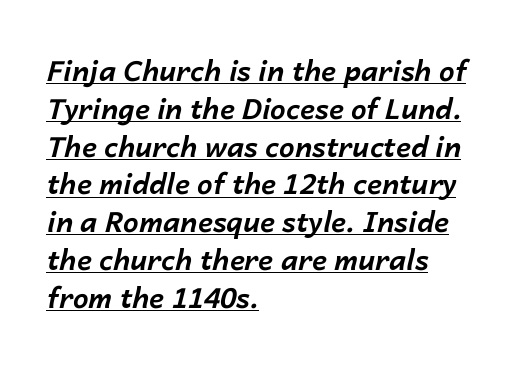
Q: Is the text bold? A: Yes.
Q: Is the text italic (slanted)? A: Yes, it leans right by about 14 degrees.
Q: Is the text underlined? A: Yes.
Q: How is the paragraph aligned? A: Left-aligned.
Q: Is the spacing between letters normal or unusually wide? A: Normal.
Q: Is the spacing between lines tight, normal or loose? A: Normal.
Q: Width (condensed, normal, or wide)? A: Normal.
Q: Stroke contrast? A: Low.
Q: x-height? A: Medium.
Q: Monospaced? A: No.
